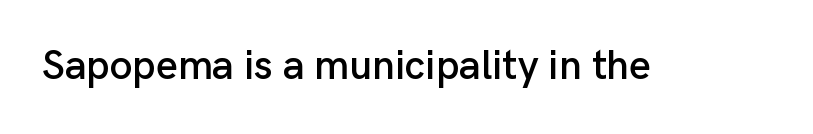
{"serif": "no", "italic": "no", "width": "normal", "stroke_contrast": "low", "x_height": "medium", "monospaced": "no", "underline": "no", "letter_spacing": "normal", "letter_spacing_em": 0.0, "glyph_px": 41}
